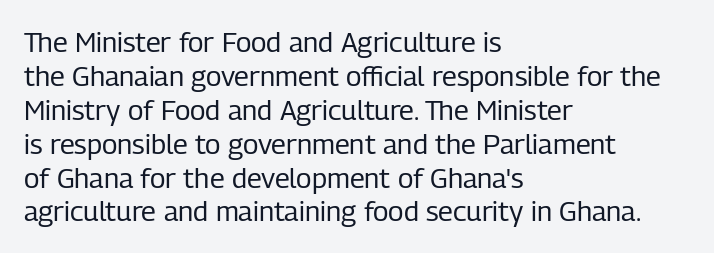
The image shows 28 px regular-weight, condensed sans-serif type, upright; set left-aligned, line spacing 1.21x, normal letter spacing, not underlined; low stroke contrast and a medium x-height.
